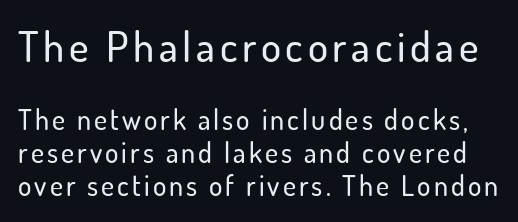
Note the varied advance widths — an 'i' is clearly narrower than an 'm'. The type sits square on the baseline with zero lean. No feet cap the strokes, marking this as sans-serif type. A clean baseline with only descenders dipping below it. Note: larger setting up top, smaller setting below.
